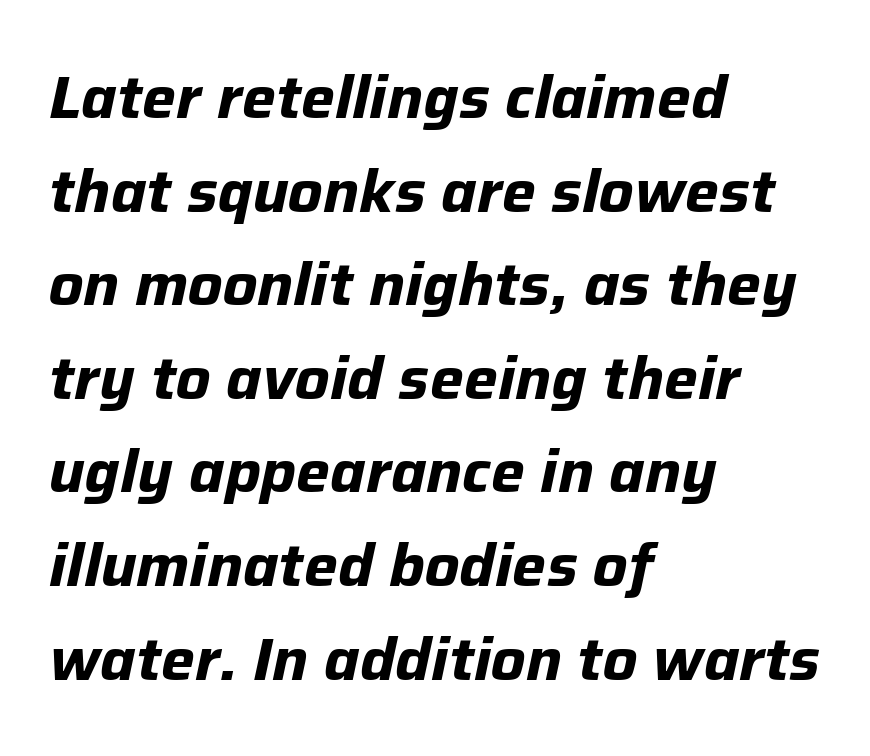
Reading down the column, the eye jumps a familiar distance to each next line. Each row of text sits above clean, open space. These words are printed bold, with thick strokes throughout. A classic flush-left, rag-right setting is used for this passage. The whole block is typeset with a tilt. Character widths vary here, with narrow letters taking less room than wide ones.
